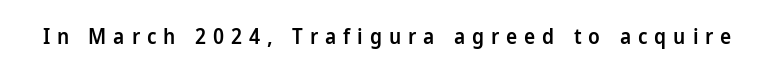
Q: Is the text bold? A: Semi-bold.
Q: Is the text italic (slanted)? A: No, it is upright.
Q: Is the text underlined? A: No.
Q: Is the spacing between letters normal or unusually wide? A: Unusually wide.
